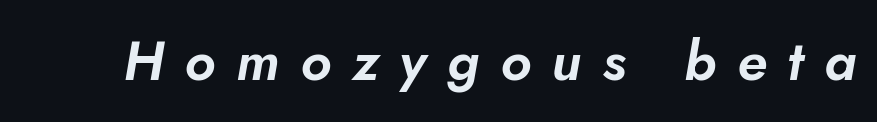
Q: Is the text italic (slanted)? A: Yes, it leans right by about 5 degrees.
Q: Is the text underlined? A: No.
Q: Is the spacing between letters normal or unusually wide? A: Unusually wide.
Q: Width (condensed, normal, or wide)? A: Normal.
Q: Stroke contrast? A: Low.
Q: x-height? A: Small.
Q: Monospaced? A: No.
